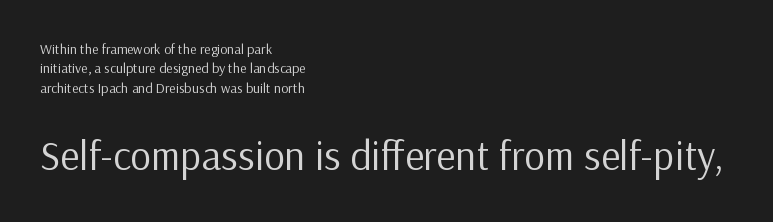
Character size in the trailing block exceeds that of the leading block. The font sits on the lighter half of the weight spectrum, regular included. A classic flush-left, rag-right setting is used for this passage. In terms of leading, this rendering sits right in the middle. Tracking value appears to be zero — textbook default spacing.
